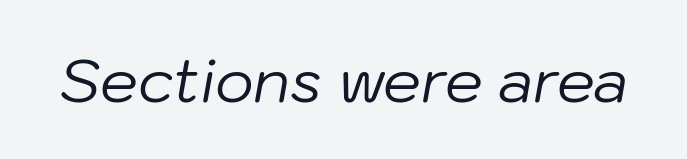
Q: Is the text bold? A: No.
Q: Is the text italic (slanted)? A: Yes, it leans right by about 10 degrees.
Q: Is the text underlined? A: No.
Q: Is the spacing between letters normal or unusually wide? A: Normal.
Q: Width (condensed, normal, or wide)? A: Normal.
Q: Stroke contrast? A: Low.
Q: x-height? A: Medium.
Q: Monospaced? A: No.
